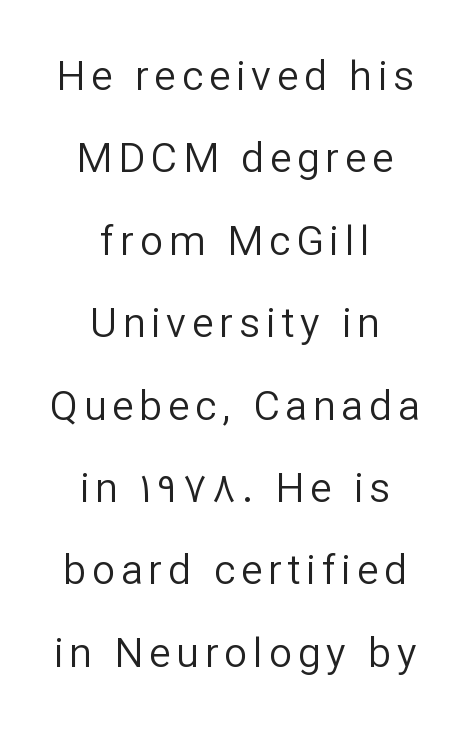
{"serif": "no", "italic": "no", "bold": "no", "weight": "regular", "width": "normal", "stroke_contrast": "low", "x_height": "medium", "monospaced": "no", "underline": "no", "align": "center", "line_spacing": "loose", "line_spacing_ratio": 2.01, "glyph_px": 41}
